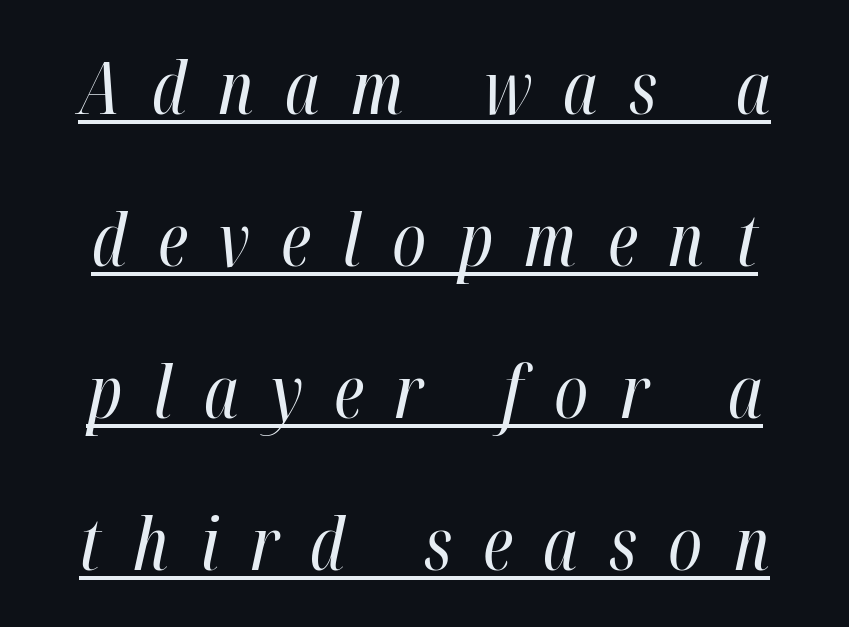
{"italic": "yes", "lean": "right", "slant_degrees": 12, "bold": "no", "weight": "regular", "width": "condensed", "stroke_contrast": "high", "x_height": "medium", "monospaced": "no", "underline": "yes", "line_spacing": "loose", "line_spacing_ratio": 2.08, "letter_spacing": "wide", "letter_spacing_em": 0.43, "glyph_px": 73}
